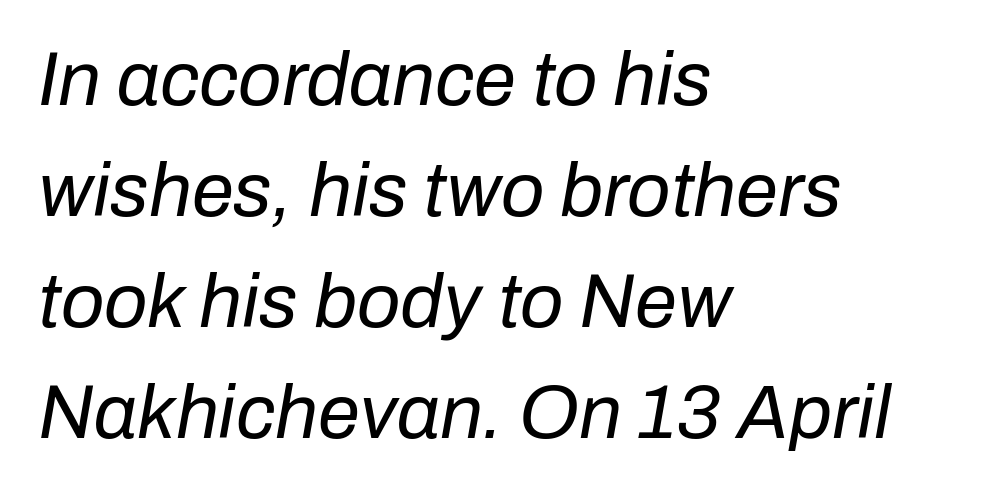
The face used here is proportionally spaced, like ordinary book or web type. The rendering uses a moderate line-height, typical for paragraphs. Observe the lean: these are italic letterforms. The glyphs are unaccompanied by any horizontal stroke below them.
